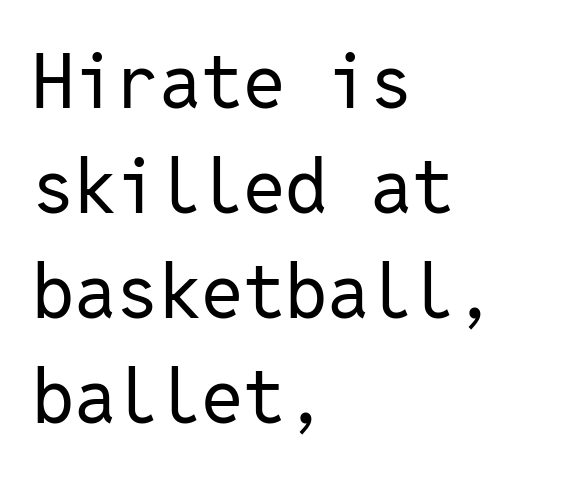
{"serif": "no", "italic": "no", "bold": "no", "weight": "regular", "width": "normal", "stroke_contrast": "low", "x_height": "medium", "monospaced": "yes", "underline": "no", "align": "left", "line_spacing": "normal", "line_spacing_ratio": 1.4, "letter_spacing": "normal", "letter_spacing_em": 0.0, "glyph_px": 75}
